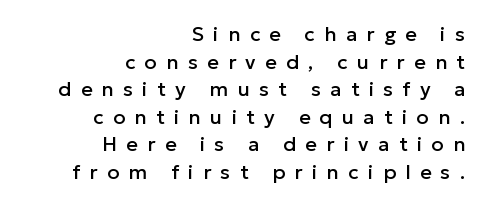
Q: Is the text italic (slanted)? A: No, it is upright.
Q: Is the text underlined? A: No.
Q: How is the paragraph aligned? A: Right-aligned.
Q: Is the spacing between letters normal or unusually wide? A: Unusually wide.
Q: Is the spacing between lines tight, normal or loose? A: Normal.
